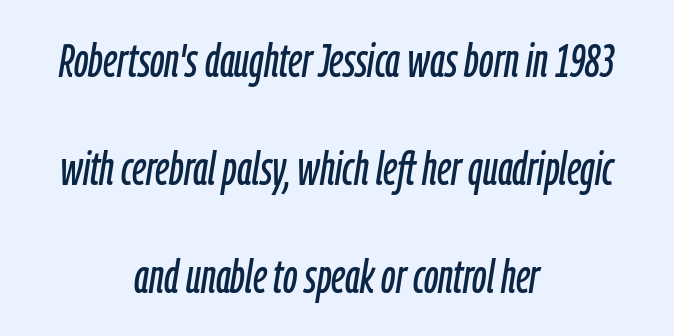
{"italic": "yes", "lean": "right", "slant_degrees": 9, "width": "condensed", "stroke_contrast": "low", "x_height": "medium", "monospaced": "no", "underline": "no", "align": "center", "line_spacing": "loose", "line_spacing_ratio": 2.3, "letter_spacing": "normal", "letter_spacing_em": 0.0, "glyph_px": 47}
